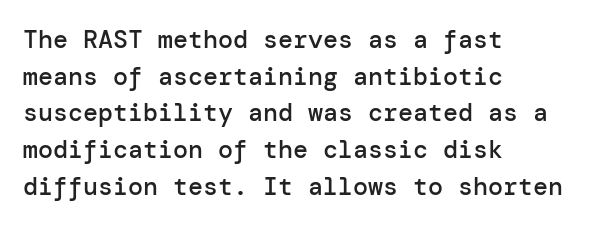
{"italic": "no", "bold": "semi", "underline": "no", "align": "left", "line_spacing": "normal", "line_spacing_ratio": 1.47, "letter_spacing": "normal", "letter_spacing_em": 0.0, "glyph_px": 25}
